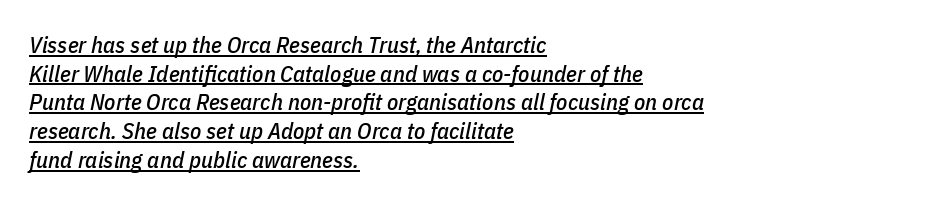
{"italic": "yes", "lean": "right", "slant_degrees": 11, "underline": "yes", "align": "left", "line_spacing": "normal", "line_spacing_ratio": 1.25, "letter_spacing": "normal", "letter_spacing_em": 0.0, "glyph_px": 23}
